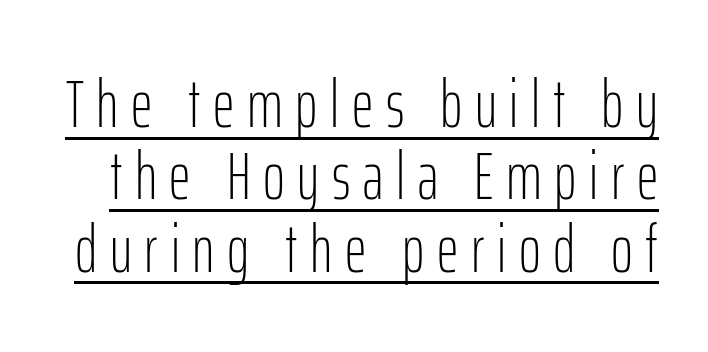
{"serif": "no", "italic": "no", "bold": "no", "weight": "light", "width": "condensed", "stroke_contrast": "low", "x_height": "medium", "monospaced": "no", "underline": "yes", "line_spacing": "tight", "line_spacing_ratio": 1.08, "glyph_px": 67}
